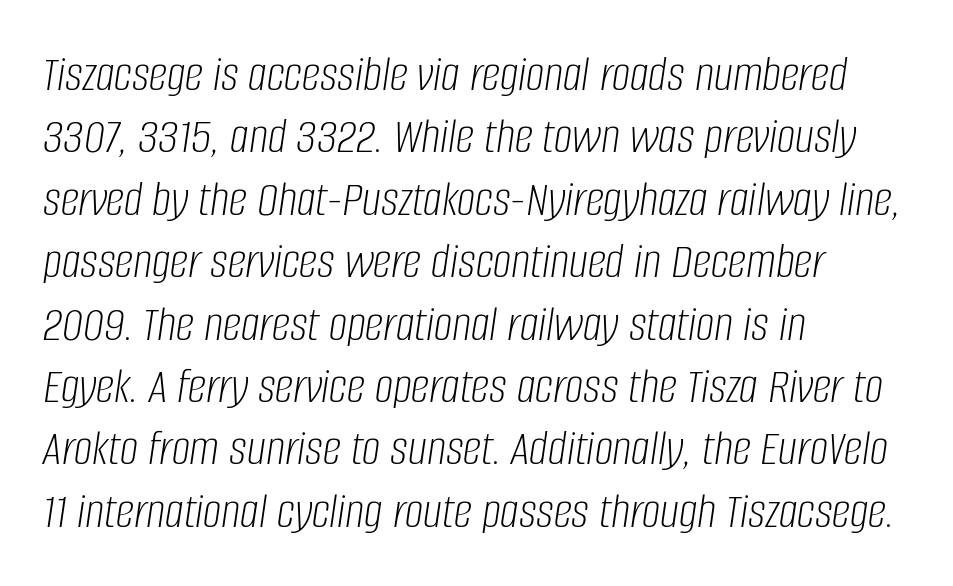
Underline: absent. Looks like regular typesetting: each glyph gets only the width it needs. Horizontal alignment here is leftward, the default for most running prose. Students, note that the glyphs here touch the page at normal intervals. Ink coverage per letter is moderate at most. Emphasis-style slanted type is in use.
